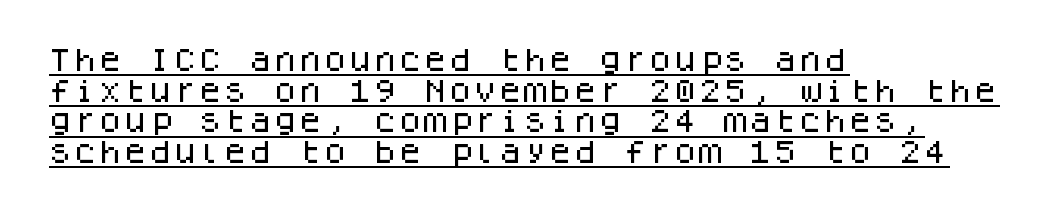
What decoration does the sample have? An underline. Does extra space separate the letters? No, they use regular spacing. The rag falls on the right side of this text block. This is the regular roman posture of the typeface.
